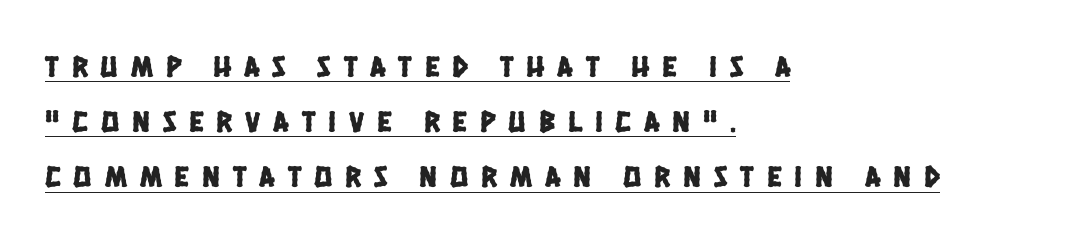
The image shows 30 px condensed sans-serif type; set left-aligned, line spacing 1.84x, unusually wide letter spacing (+0.43 em), underlined; low stroke contrast and a large x-height.
